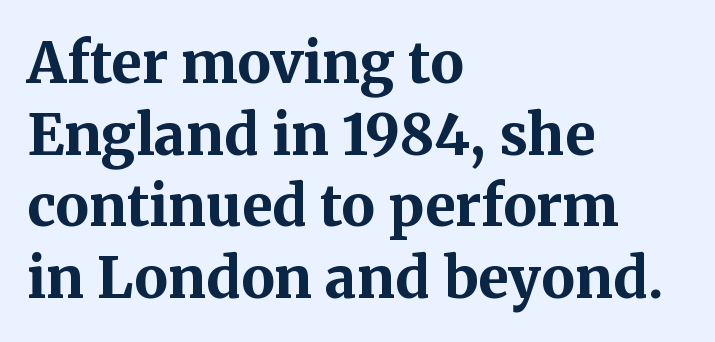
{"serif": "yes", "italic": "no", "bold": "yes", "weight": "bold", "width": "normal", "stroke_contrast": "medium", "x_height": "medium", "monospaced": "no", "underline": "no", "align": "left", "line_spacing": "normal", "line_spacing_ratio": 1.28, "letter_spacing": "normal", "letter_spacing_em": 0.0, "glyph_px": 56}
